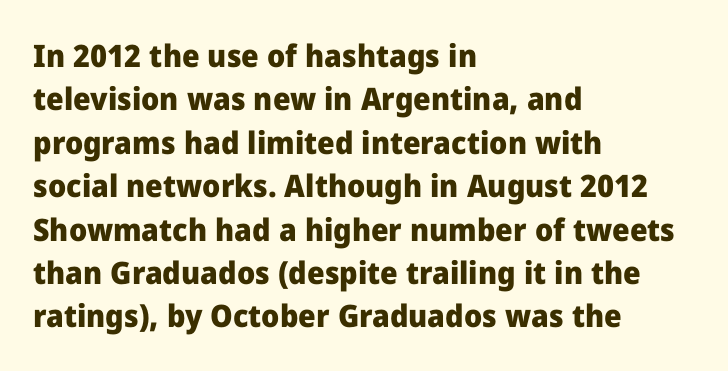
{"serif": "no", "italic": "no", "bold": "yes", "weight": "heavy", "width": "normal", "stroke_contrast": "low", "x_height": "medium", "monospaced": "no", "underline": "no", "align": "left", "line_spacing": "normal", "line_spacing_ratio": 1.4, "letter_spacing": "normal", "letter_spacing_em": 0.0, "glyph_px": 31}
